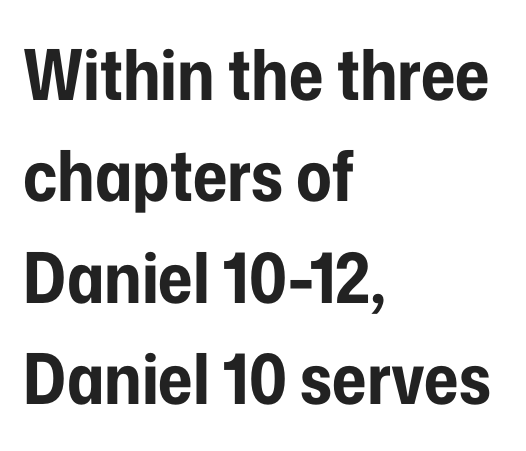
The image shows 70 px bold, condensed sans-serif type, upright; set left-aligned, normal line spacing (1.45x), normal letter spacing, not underlined; low stroke contrast and a medium x-height.
